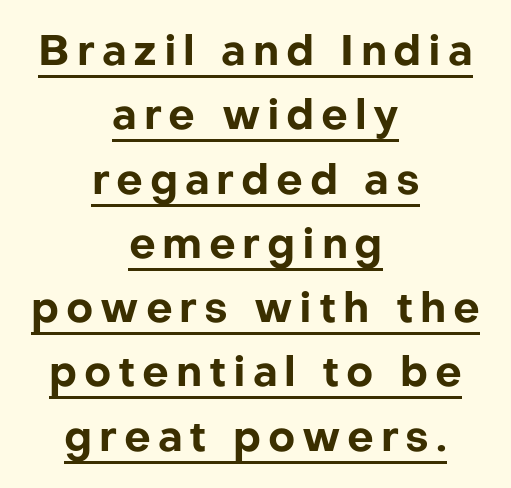
The image shows 42 px bold sans-serif type, upright; set centered, normal line spacing (1.53x), underlined; low stroke contrast and a medium x-height.
